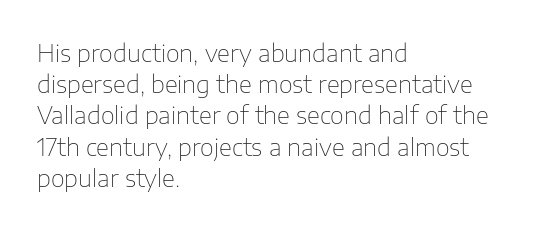
The ragged edge is on the right, which tells us the setting is flush left. The passage shown is not underscored anywhere. These lines were composed using upright roman letters. This sample uses plain, unmodified letter spacing. Reading down the column, the eye jumps a familiar distance to each next line.
